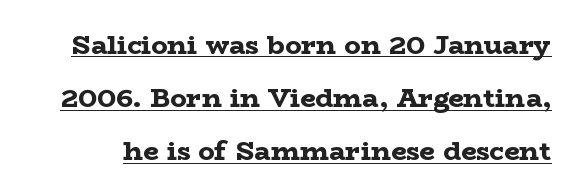
The image shows 27 px bold type, upright; set loose line spacing (1.97x), normal letter spacing, underlined.
